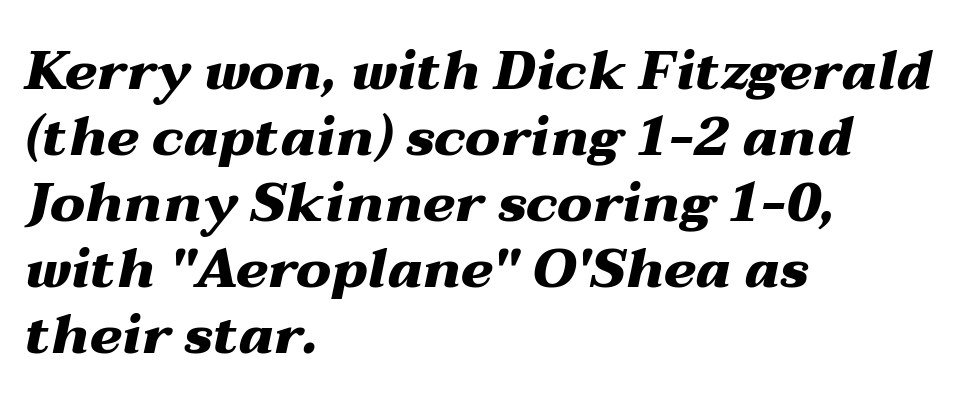
{"italic": "yes", "lean": "right", "slant_degrees": 12, "bold": "yes", "weight": "heavy", "width": "wide", "stroke_contrast": "medium", "x_height": "medium", "monospaced": "no", "underline": "no", "align": "left", "line_spacing_ratio": 1.22, "letter_spacing": "normal", "letter_spacing_em": 0.0, "glyph_px": 54}
